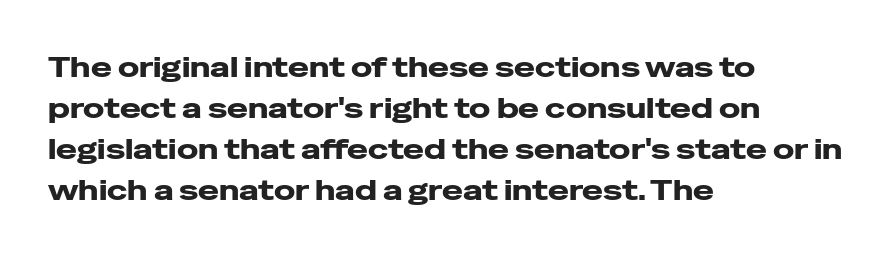
A clean baseline with only descenders dipping below it. You could not count columns in this text — the font is proportionally spaced. Casual observation: everything's shoved over to the left. These lines keep a tight, regular rhythm from letter to letter.
